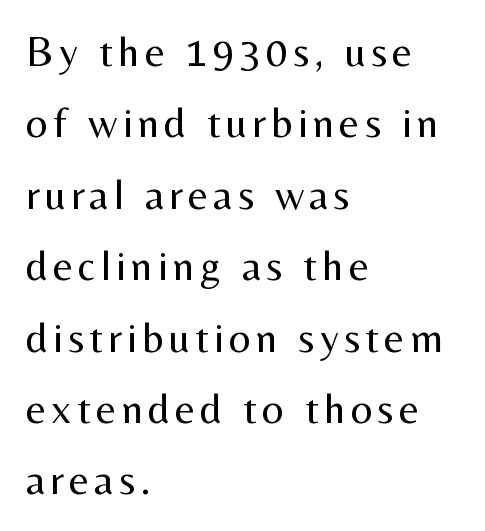
Q: Is the text bold? A: No.
Q: Is the text italic (slanted)? A: No, it is upright.
Q: Is the typeface a serif or a sans-serif typeface? A: Sans-serif.
Q: Is the text underlined? A: No.
Q: How is the paragraph aligned? A: Left-aligned.
Q: Is the spacing between lines tight, normal or loose? A: Normal.
Q: Width (condensed, normal, or wide)? A: Normal.
Q: Stroke contrast? A: Medium.
Q: x-height? A: Medium.
Q: Monospaced? A: No.
